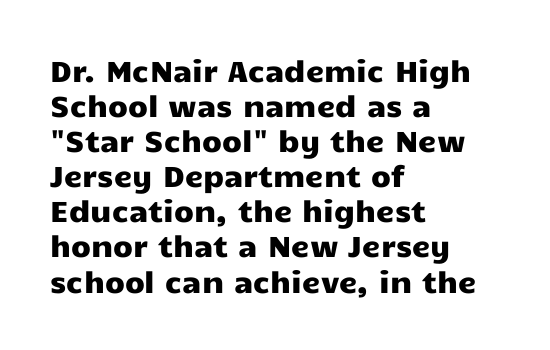
Q: Is the text italic (slanted)? A: No, it is upright.
Q: Is the typeface a serif or a sans-serif typeface? A: Sans-serif.
Q: Is the text underlined? A: No.
Q: How is the paragraph aligned? A: Left-aligned.
Q: Is the spacing between letters normal or unusually wide? A: Normal.
Q: Width (condensed, normal, or wide)? A: Wide.
Q: Stroke contrast? A: Low.
Q: x-height? A: Medium.
Q: Monospaced? A: No.
